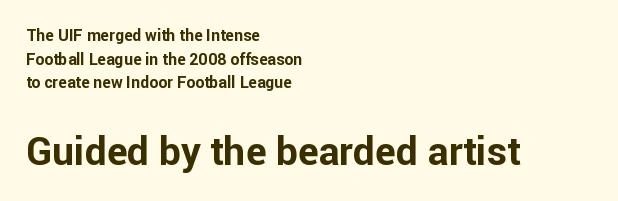
Q: Is the text bold? A: Yes.
Q: Is the text italic (slanted)? A: No, it is upright.
Q: Is the typeface a serif or a sans-serif typeface? A: Sans-serif.
Q: Is the text underlined? A: No.
Q: How is the paragraph aligned? A: Left-aligned.
Q: Is the spacing between letters normal or unusually wide? A: Normal.
Q: Is the spacing between lines tight, normal or loose? A: Normal.
Q: Which block of text is set in a larger size, the first (top) or the second (bottom)? A: The second (bottom) one.
Q: Width (condensed, normal, or wide)? A: Normal.
Q: Stroke contrast? A: Low.
Q: x-height? A: Medium.
Q: Monospaced? A: No.
